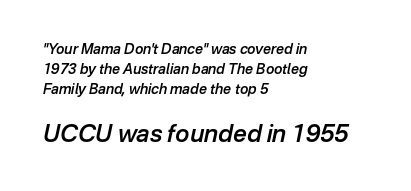
The image shows 24 px text type, italic (leaning right); set left-aligned, normal line spacing (1.44x), normal letter spacing, not underlined; the second (bottom) block is 1.71x larger.
